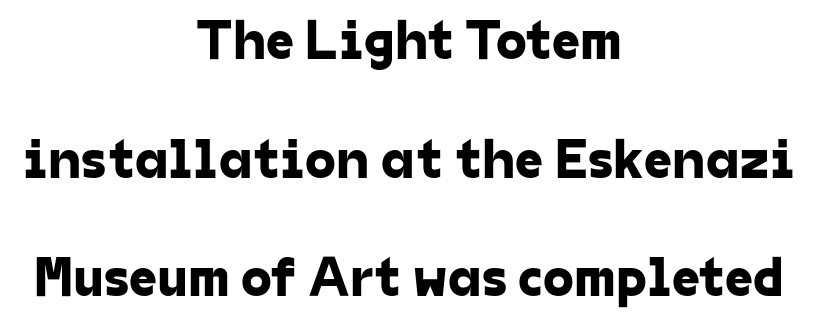
The image shows 56 px sans-serif type; set centered, loose line spacing (2.12x), normal letter spacing, not underlined; low stroke contrast and a medium x-height.
